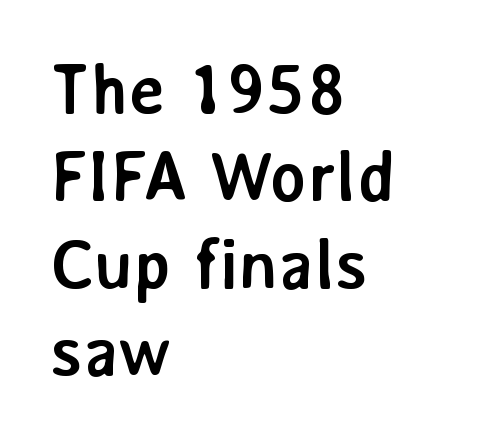
{"serif": "no", "italic": "no", "bold": "yes", "weight": "semibold", "width": "normal", "stroke_contrast": "low", "x_height": "medium", "monospaced": "no", "underline": "no", "align": "left", "line_spacing": "normal", "line_spacing_ratio": 1.25, "letter_spacing": "normal", "letter_spacing_em": 0.0, "glyph_px": 70}
